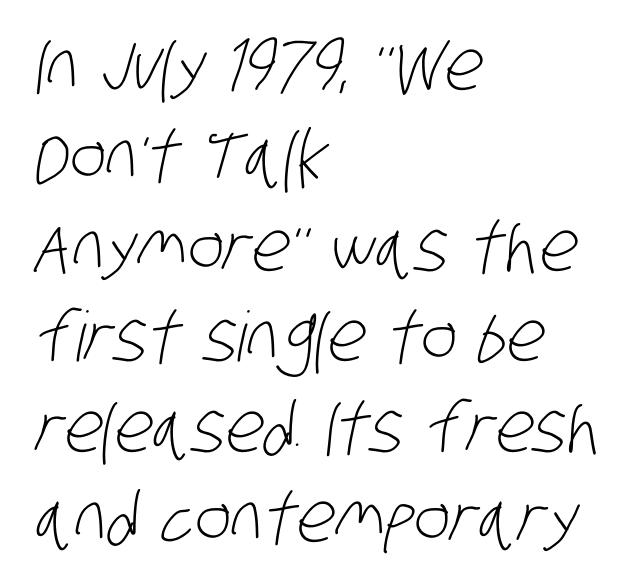
The image shows 69 px light, condensed sans-serif type; set left-aligned, normal line spacing (1.31x), normal letter spacing, not underlined; low stroke contrast and a large x-height.
